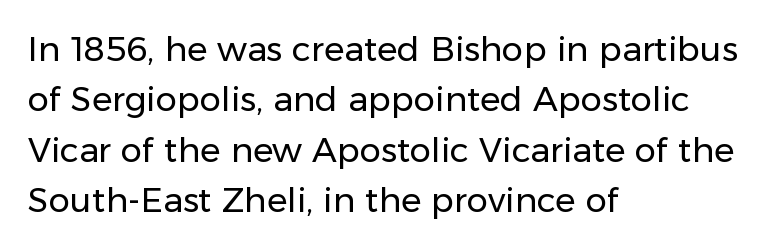
The image shows 34 px regular-weight sans-serif type, upright; set left-aligned, normal line spacing (1.48x), normal letter spacing, not underlined; low stroke contrast and a medium x-height.
